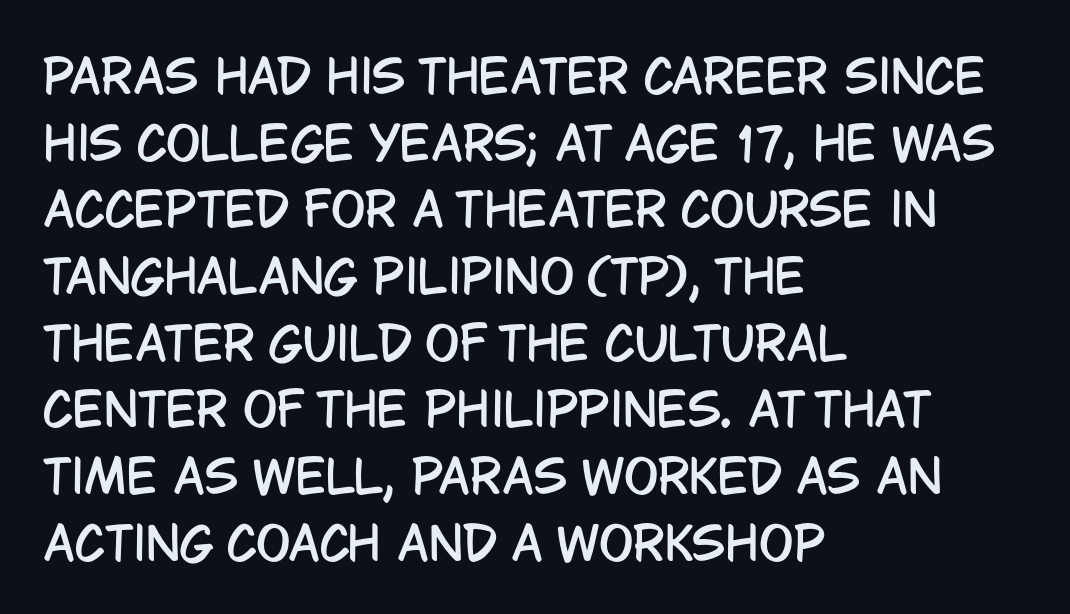
{"serif": "no", "italic": "no", "width": "condensed", "stroke_contrast": "low", "x_height": "large", "monospaced": "no", "underline": "no", "align": "left", "line_spacing": "normal", "line_spacing_ratio": 1.45, "letter_spacing": "normal", "letter_spacing_em": 0.0, "glyph_px": 46}
